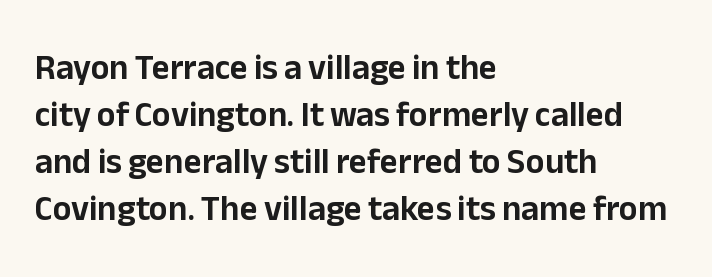
It's the straight-up-and-down kind of type. Where is the straight margin? On the left. Students, note that the glyphs here touch the page at normal intervals. This sample keeps an unexceptional amount of space between lines. Character widths vary here, with narrow letters taking less room than wide ones. The type family on display is of the sans-serif kind.
